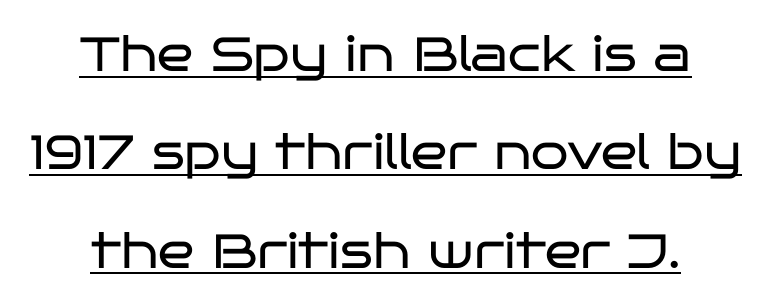
The image shows 48 px regular-weight, wide sans-serif type, upright; set centered, loose line spacing (2.05x), normal letter spacing, underlined; low stroke contrast and a large x-height.
